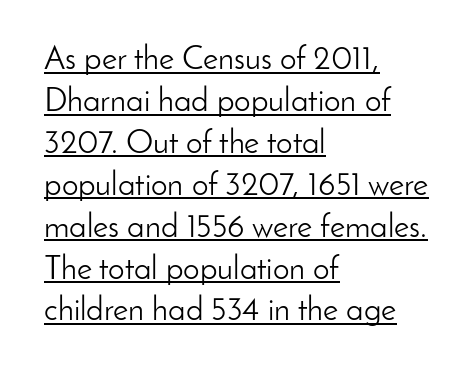
The image shows 33 px light sans-serif type, upright; set left-aligned, normal line spacing (1.27x), normal letter spacing, underlined; low stroke contrast and a small x-height.
